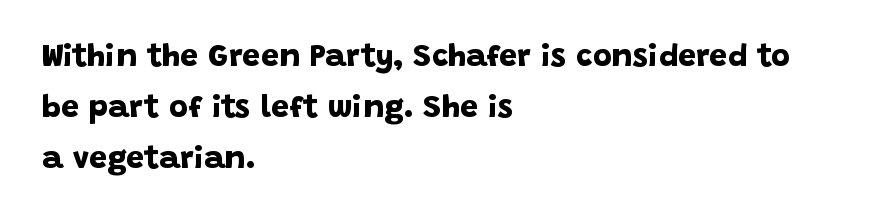
One-word summary of the alignment: left. The vertical gap from one line to the next is medium. Serif or sans? Sans — the stroke terminals are bare. The string is rendered with underlining switched off. The rendering keeps characters at their native spacing. Typographic density is high because the face is bold.
